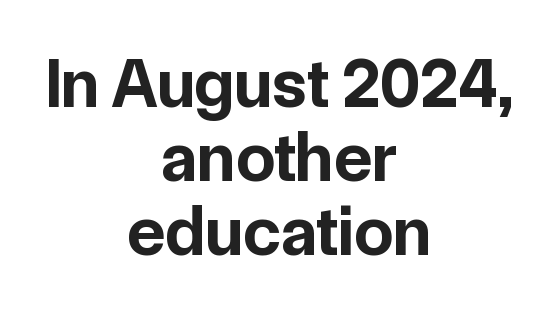
The image shows 70 px bold sans-serif type, upright; set centered, tight line spacing (1.06x), normal letter spacing, not underlined; low stroke contrast and a medium x-height.
